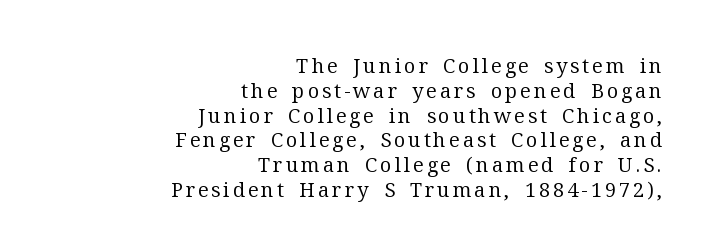
{"italic": "no", "bold": "no", "underline": "no", "align": "right", "line_spacing_ratio": 1.24, "glyph_px": 20}
